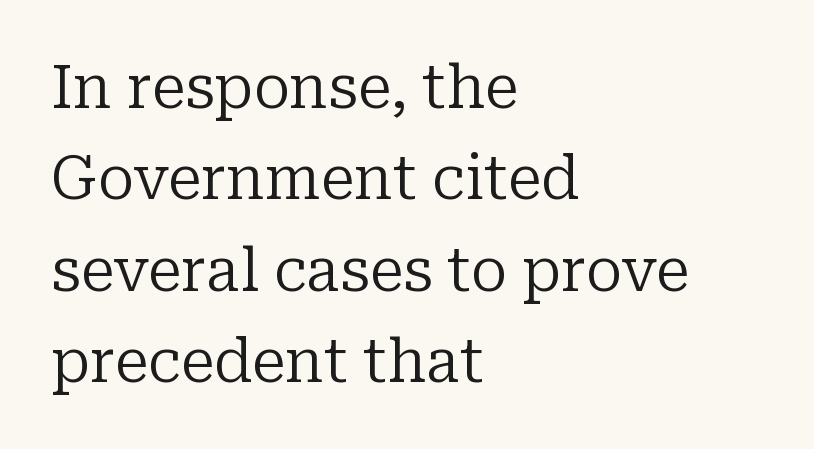
The image shows 61 px regular-weight serif type, upright; set left-aligned, normal line spacing (1.5x), normal letter spacing, not underlined; low stroke contrast and a medium x-height.
